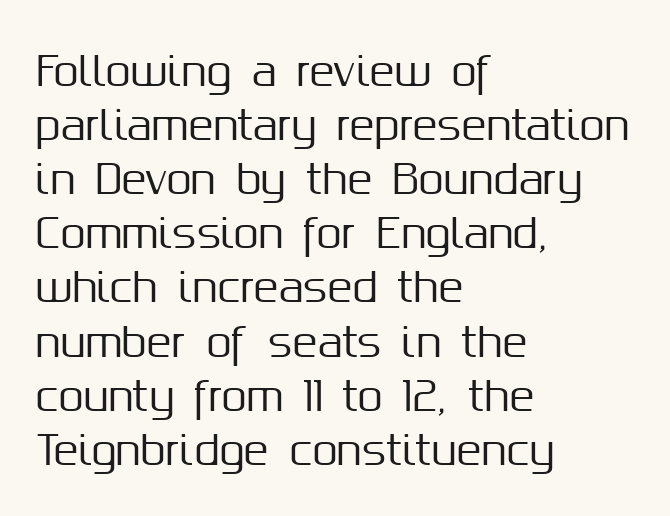
The passage shown is typed in a proportional face where columns would drift. Classification — sans serif. The axis of the letterforms is exactly vertical. Nobody drew a line under any word here. The rag falls on the right side of this text block.
